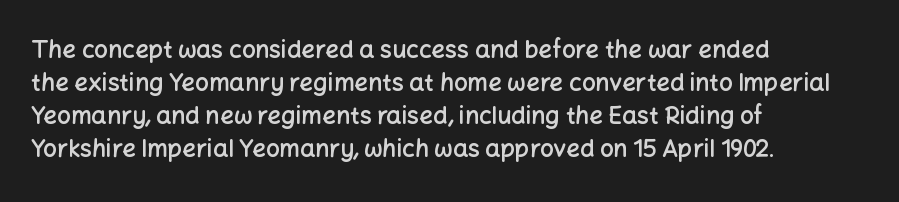
{"italic": "no", "bold": "semi", "underline": "no", "align": "left", "line_spacing": "normal", "line_spacing_ratio": 1.37, "letter_spacing": "normal", "letter_spacing_em": 0.0, "glyph_px": 24}
